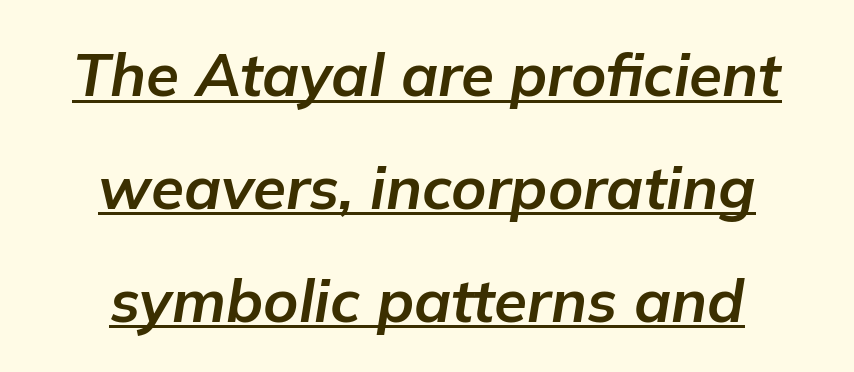
Q: Is the text bold? A: Yes.
Q: Is the text italic (slanted)? A: Yes, it leans right by about 9 degrees.
Q: Is the text underlined? A: Yes.
Q: How is the paragraph aligned? A: Centered.
Q: Is the spacing between letters normal or unusually wide? A: Normal.
Q: Width (condensed, normal, or wide)? A: Normal.
Q: Stroke contrast? A: Low.
Q: x-height? A: Medium.
Q: Monospaced? A: No.
